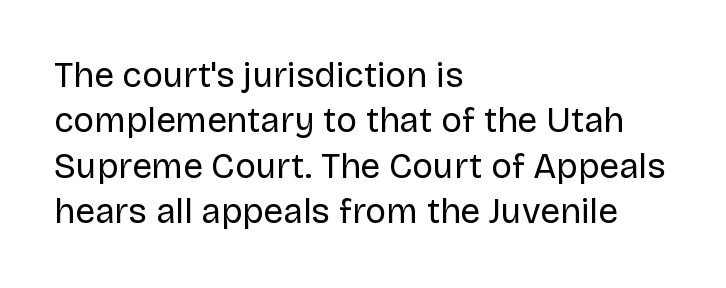
Q: Is the text bold? A: No.
Q: Is the text italic (slanted)? A: No, it is upright.
Q: Is the typeface a serif or a sans-serif typeface? A: Sans-serif.
Q: Is the text underlined? A: No.
Q: How is the paragraph aligned? A: Left-aligned.
Q: Is the spacing between letters normal or unusually wide? A: Normal.
Q: Is the spacing between lines tight, normal or loose? A: Normal.
Q: Width (condensed, normal, or wide)? A: Normal.
Q: Stroke contrast? A: Low.
Q: x-height? A: Large.
Q: Monospaced? A: No.
